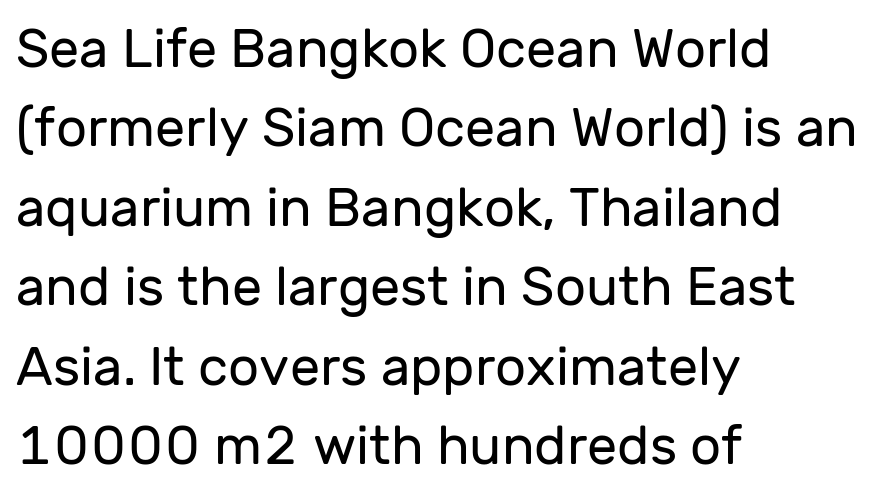
Q: Is the text bold? A: No.
Q: Is the text italic (slanted)? A: No, it is upright.
Q: Is the typeface a serif or a sans-serif typeface? A: Sans-serif.
Q: Is the text underlined? A: No.
Q: How is the paragraph aligned? A: Left-aligned.
Q: Is the spacing between letters normal or unusually wide? A: Normal.
Q: Is the spacing between lines tight, normal or loose? A: Normal.
Q: Width (condensed, normal, or wide)? A: Normal.
Q: Stroke contrast? A: Low.
Q: x-height? A: Medium.
Q: Monospaced? A: No.
